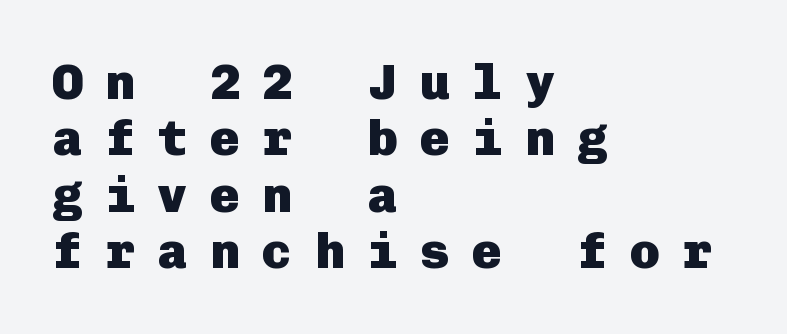
{"serif": "no", "italic": "no", "bold": "yes", "weight": "heavy", "width": "normal", "stroke_contrast": "low", "x_height": "medium", "underline": "no", "align": "left", "line_spacing": "tight", "line_spacing_ratio": 1.13, "letter_spacing": "wide", "letter_spacing_em": 0.45, "glyph_px": 50}
